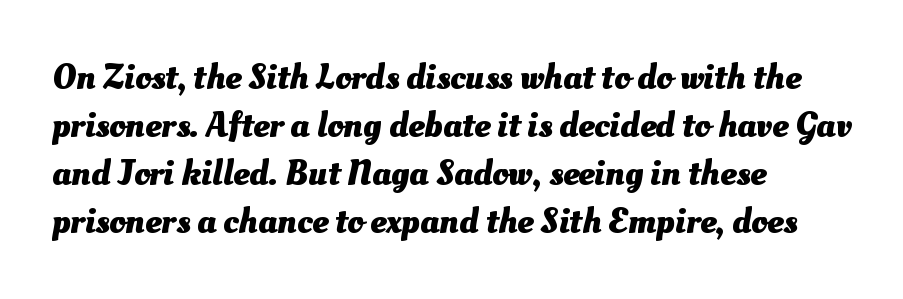
{"bold": "yes", "weight": "heavy", "width": "normal", "stroke_contrast": "medium", "x_height": "small", "monospaced": "no", "underline": "no", "align": "left", "line_spacing": "normal", "line_spacing_ratio": 1.33, "letter_spacing": "normal", "letter_spacing_em": 0.0, "glyph_px": 36}
